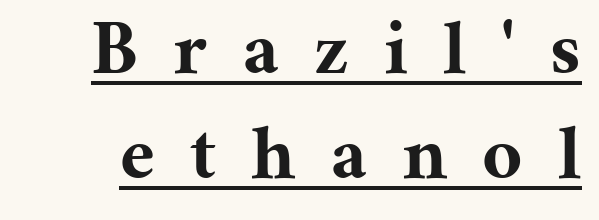
{"serif": "yes", "italic": "no", "bold": "yes", "weight": "bold", "width": "normal", "stroke_contrast": "medium", "x_height": "medium", "monospaced": "no", "underline": "yes", "line_spacing": "normal", "line_spacing_ratio": 1.34, "letter_spacing": "wide", "letter_spacing_em": 0.45, "glyph_px": 78}
